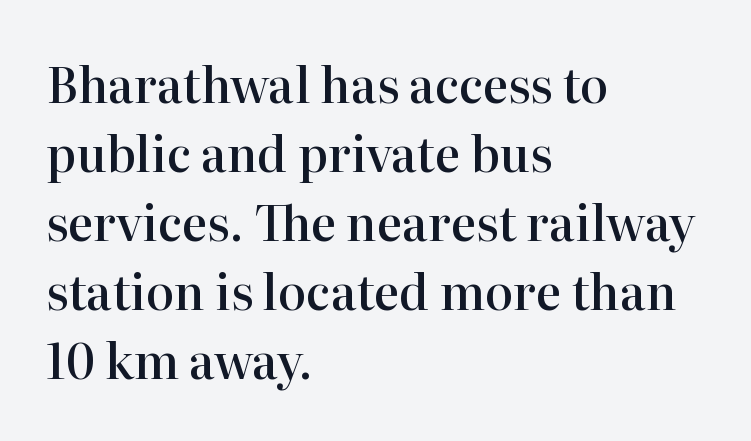
{"serif": "yes", "italic": "no", "bold": "semi", "weight": "semibold", "width": "normal", "stroke_contrast": "high", "x_height": "medium", "monospaced": "no", "underline": "no", "align": "left", "line_spacing": "normal", "line_spacing_ratio": 1.44, "letter_spacing": "normal", "letter_spacing_em": 0.0, "glyph_px": 48}
